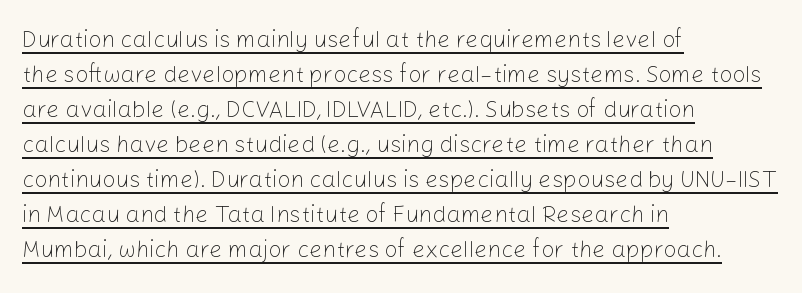
Q: Is the text bold? A: No.
Q: Is the text italic (slanted)? A: No, it is upright.
Q: Is the text underlined? A: Yes.
Q: How is the paragraph aligned? A: Left-aligned.
Q: Is the spacing between letters normal or unusually wide? A: Normal.
Q: Is the spacing between lines tight, normal or loose? A: Normal.
